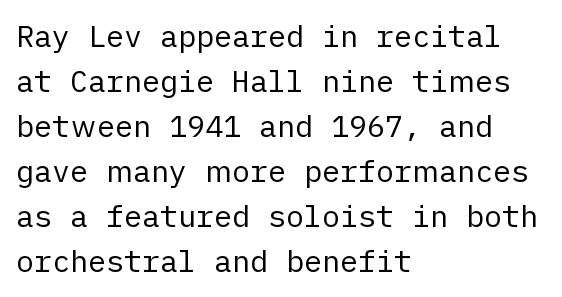
The image shows 30 px regular-weight sans-serif type, upright; set left-aligned, normal line spacing (1.5x), normal letter spacing, not underlined; low stroke contrast and a medium x-height.
